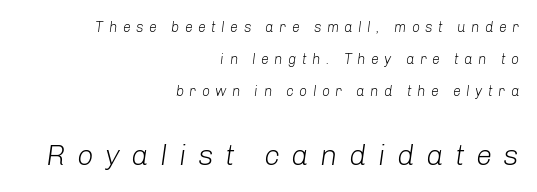
Q: Is the text bold? A: No.
Q: Is the text italic (slanted)? A: Yes, it leans right by about 8 degrees.
Q: Is the text underlined? A: No.
Q: How is the paragraph aligned? A: Right-aligned.
Q: Is the spacing between letters normal or unusually wide? A: Unusually wide.
Q: Is the spacing between lines tight, normal or loose? A: Loose.
Q: Which block of text is set in a larger size, the first (top) or the second (bottom)? A: The second (bottom) one.
Q: Width (condensed, normal, or wide)? A: Normal.
Q: Stroke contrast? A: Low.
Q: x-height? A: Medium.
Q: Monospaced? A: No.
